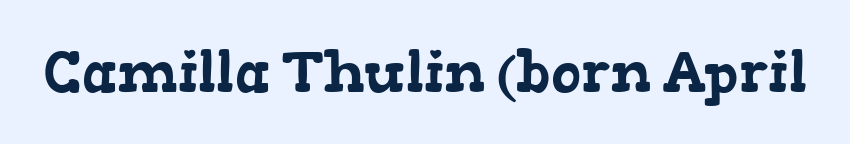
Q: Is the typeface a serif or a sans-serif typeface? A: Serif.
Q: Is the text underlined? A: No.
Q: Is the spacing between letters normal or unusually wide? A: Normal.
Q: Width (condensed, normal, or wide)? A: Wide.
Q: Stroke contrast? A: Low.
Q: x-height? A: Medium.
Q: Monospaced? A: No.
